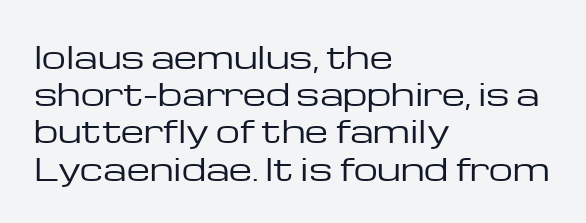
Q: Is the text bold? A: No.
Q: Is the text italic (slanted)? A: No, it is upright.
Q: Is the typeface a serif or a sans-serif typeface? A: Sans-serif.
Q: Is the text underlined? A: No.
Q: How is the paragraph aligned? A: Left-aligned.
Q: Is the spacing between letters normal or unusually wide? A: Normal.
Q: Width (condensed, normal, or wide)? A: Wide.
Q: Stroke contrast? A: Low.
Q: x-height? A: Medium.
Q: Monospaced? A: No.
